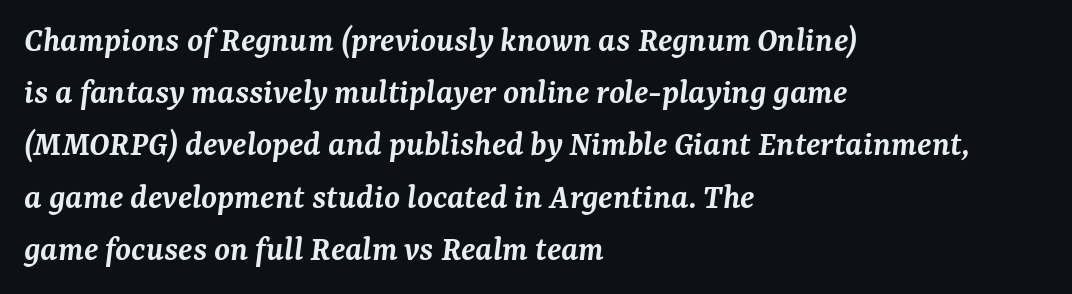
Examine the stroke ends and you'll spot serifs. The letters advance in unequal steps, a hallmark of proportional type. Each glyph is drawn with semibold strokes, heavier than normal yet not fully bold. The gaps between neighbouring characters are ordinary and unremarkable. Each row of text sits above clean, open space. Looking at the ascenders, they clearly lean.
